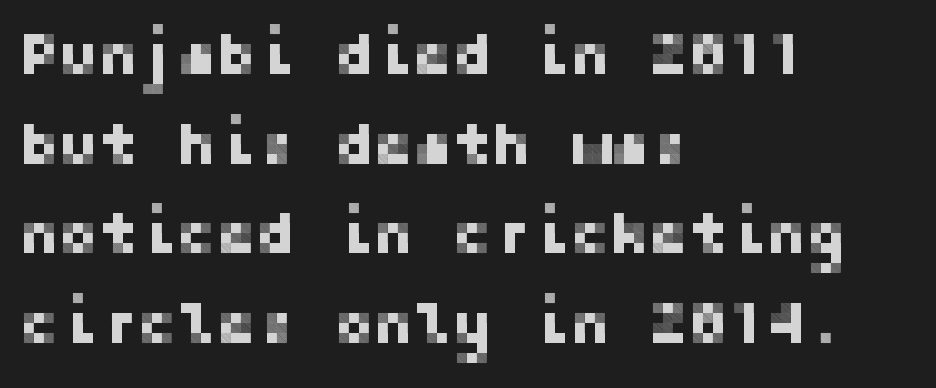
The block of text has a typical density, with ordinary space between rows. The letterforms sit shoulder to shoulder at normal distance. Unlike a traditional serif, this face leaves its strokes unadorned. Line beginnings align vertically; line endings do not. Anything drawn beneath the words? Only blank space. Characters remain perfectly vertical along every line.
